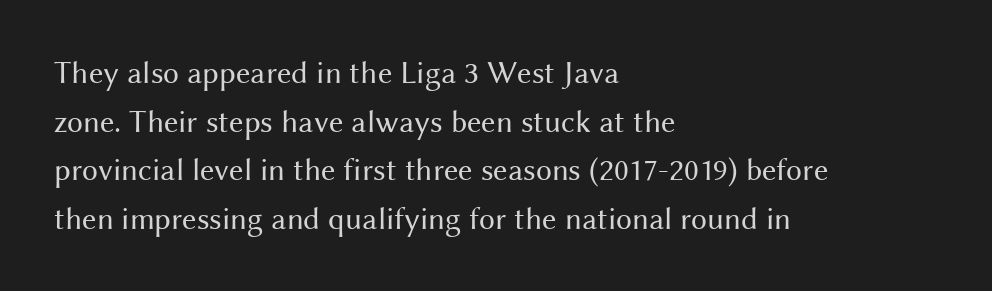
{"serif": "no", "italic": "no", "bold": "no", "weight": "regular", "width": "normal", "stroke_contrast": "medium", "x_height": "medium", "monospaced": "no", "underline": "no", "align": "left", "line_spacing": "normal", "line_spacing_ratio": 1.52, "letter_spacing": "normal", "letter_spacing_em": 0.0, "glyph_px": 32}
